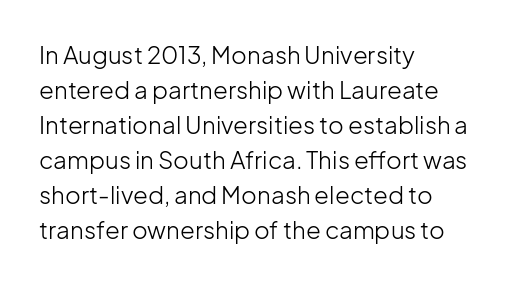
The image shows 24 px text type, upright; set left-aligned, normal line spacing (1.46x), normal letter spacing, not underlined.
